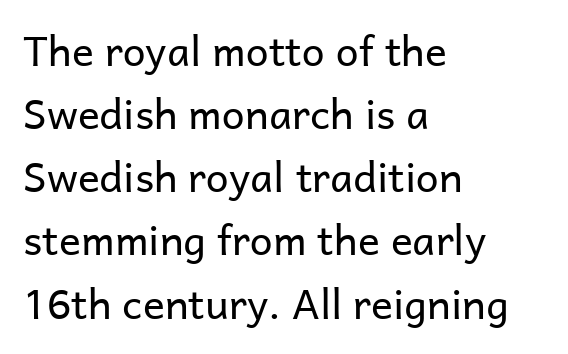
The line-height multiplier appears to be the usual default. Glance below the letters and you will spot only blank space. Alignment: flush left. No chunkiness to these letters — they're not bold. Nobody touched the tracking dial on this one. Serifs: no, the terminals of the letterforms are clean.
